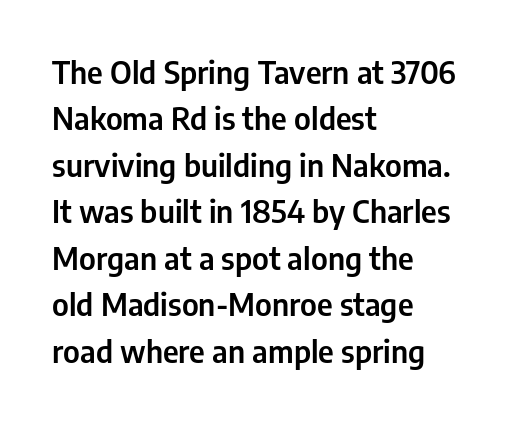
The image shows 31 px condensed sans-serif type, upright; set left-aligned, normal line spacing (1.5x), normal letter spacing, not underlined; low stroke contrast and a medium x-height.
